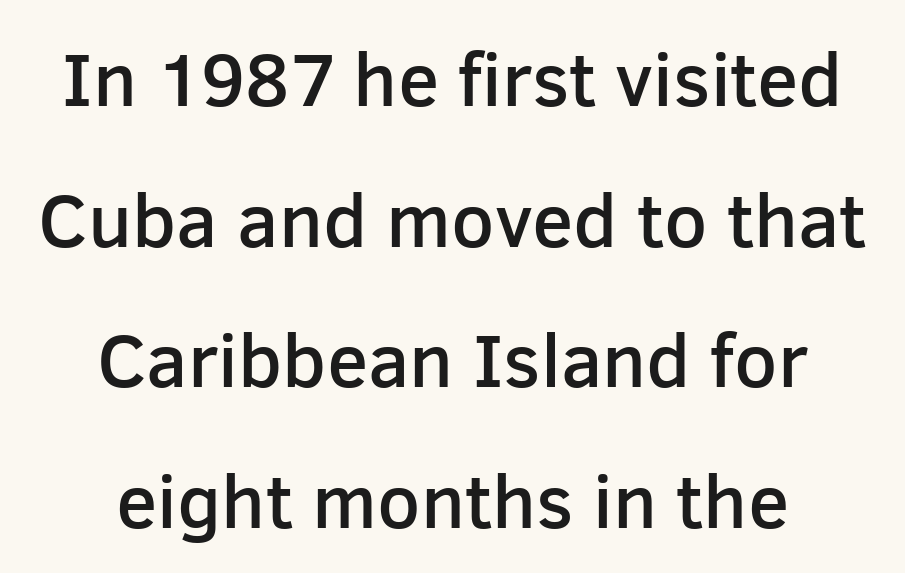
{"serif": "no", "italic": "no", "bold": "semi", "weight": "semibold", "width": "normal", "stroke_contrast": "low", "x_height": "medium", "monospaced": "no", "underline": "no", "align": "center", "line_spacing_ratio": 1.85, "letter_spacing": "normal", "letter_spacing_em": 0.0, "glyph_px": 76}
